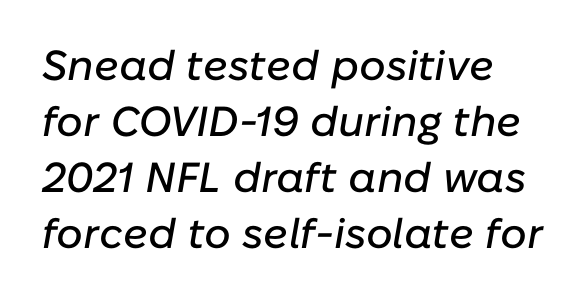
The passage shown has conventional tracking throughout. Proportional: the letters do not fall into vertical columns. Each new line begins a customary step beneath the previous one. Letters rest on an invisible, unmarked baseline.
